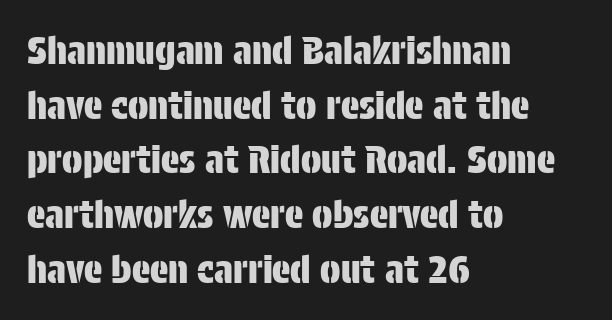
{"serif": "no", "italic": "no", "width": "condensed", "stroke_contrast": "low", "x_height": "large", "monospaced": "no", "underline": "no", "align": "left", "line_spacing": "normal", "line_spacing_ratio": 1.44, "letter_spacing": "normal", "letter_spacing_em": 0.0, "glyph_px": 38}
